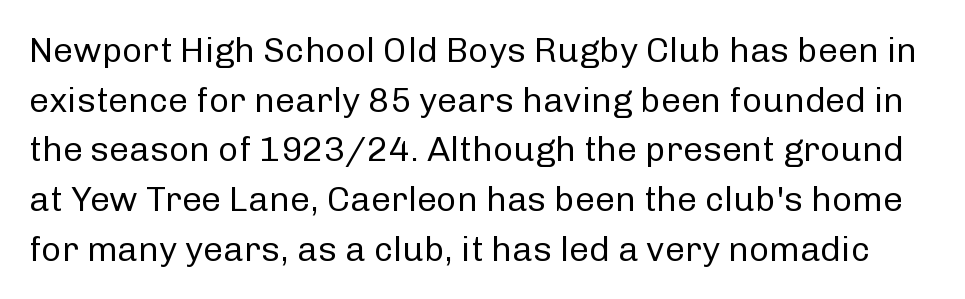
Short note: letters normally spaced. Unbolded letterforms with no extra heft. Stroke terminals: plain, sans-serif. Clear beneath every line of the passage. How would I describe the line gaps? Plain and ordinary.
